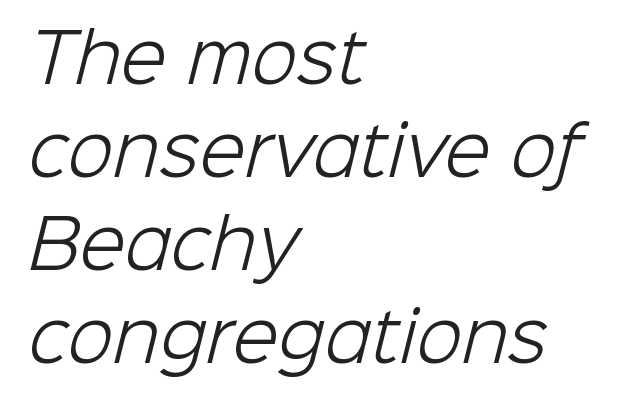
{"serif": "no", "bold": "no", "weight": "light", "width": "normal", "stroke_contrast": "low", "x_height": "medium", "monospaced": "no", "underline": "no", "align": "left", "line_spacing": "normal", "line_spacing_ratio": 1.39, "letter_spacing": "normal", "letter_spacing_em": 0.0, "glyph_px": 67}
